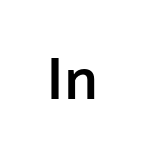
{"serif": "no", "italic": "no", "bold": "yes", "weight": "semibold", "width": "normal", "stroke_contrast": "low", "x_height": "medium", "monospaced": "no", "underline": "no", "letter_spacing": "normal", "letter_spacing_em": 0.0, "glyph_px": 62}
